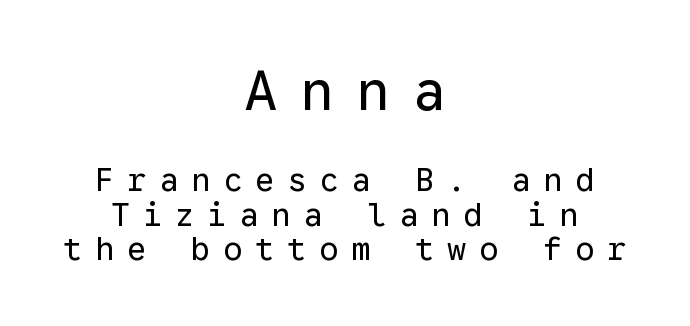
The image shows 56 px regular-weight sans-serif type, upright, monospaced; set centered, tight line spacing (1.08x), unusually wide letter spacing (+0.4 em), not underlined; the first (top) block is 1.75x larger; low stroke contrast and a medium x-height.
